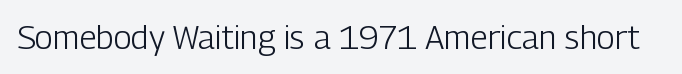
This is roman type, the default non-slanted kind. The zone under the glyphs is completely vacant. This sample has the flowing, uneven cadence of proportional lettering. The designer went with a sans here, leaving each stem footless. Each stroke keeps to a modest, everyday thickness or less.
